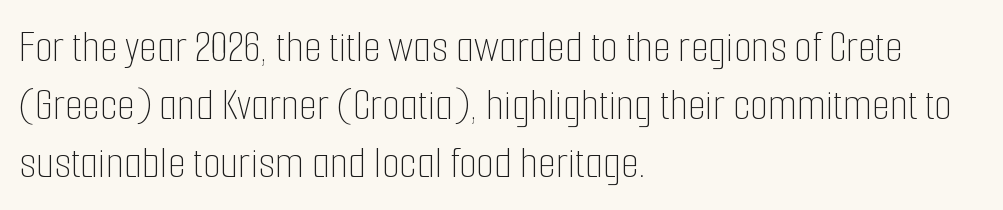
{"italic": "no", "bold": "no", "weight": "thin", "width": "condensed", "stroke_contrast": "low", "x_height": "medium", "monospaced": "no", "underline": "no", "align": "left", "line_spacing": "normal", "line_spacing_ratio": 1.26, "letter_spacing": "normal", "letter_spacing_em": 0.0, "glyph_px": 46}
